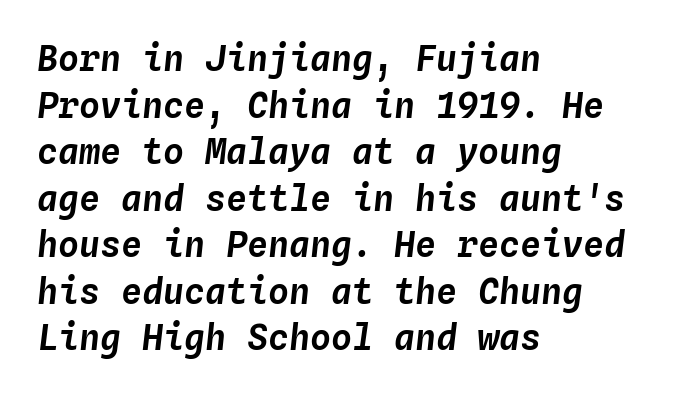
Style check: oblique. If you measured baseline to baseline, you'd find a middling distance. The specimen omits any rule beneath the text block's lines. How are the letters spaced? Ordinarily, with no added tracking. Looks like terminal output: every glyph gets an equal slot.
